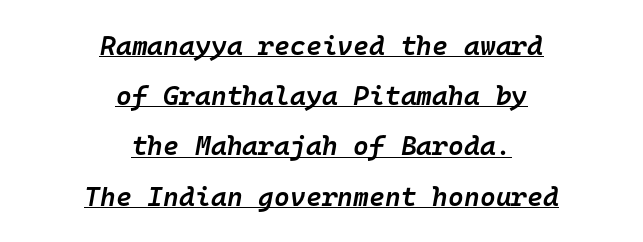
Slightly chunky letters — semibold, I'd say, not full bold. Quick note: italic. A continuous stroke trails under the words, as in a hyperlink. How are the letters spaced? Ordinarily, with no added tracking. The rendering positions every line midway between the sides.
